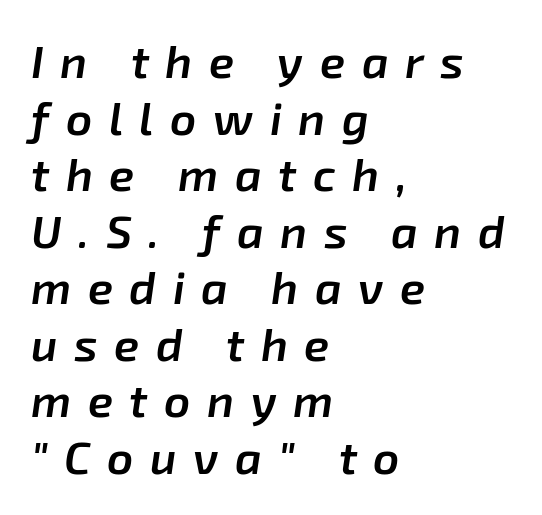
The image shows 46 px semibold type, italic (leaning right); set left-aligned, line spacing 1.23x, unusually wide letter spacing (+0.36 em), not underlined; low stroke contrast and a medium x-height.
